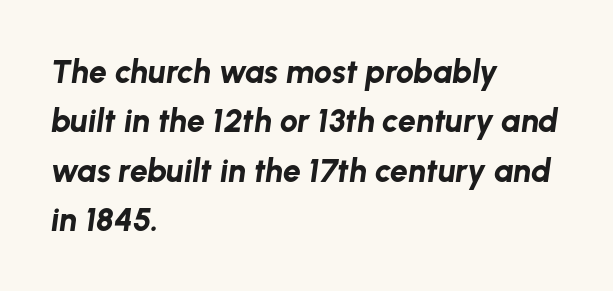
Set as a true bold cut, around the 700 mark. You could not count columns in this text — the font is proportionally spaced. There's an unmistakable incline to the writing here. Leftover space on each line is placed entirely after the last word.
